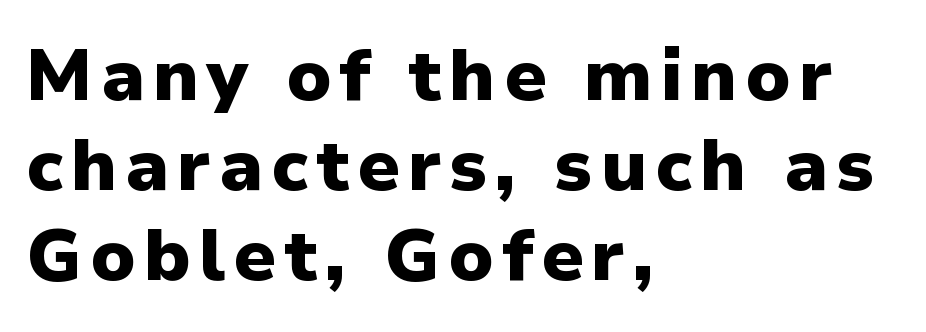
Q: Is the text bold? A: Yes.
Q: Is the text italic (slanted)? A: No, it is upright.
Q: Is the typeface a serif or a sans-serif typeface? A: Sans-serif.
Q: Is the text underlined? A: No.
Q: How is the paragraph aligned? A: Left-aligned.
Q: Width (condensed, normal, or wide)? A: Normal.
Q: Stroke contrast? A: Low.
Q: x-height? A: Medium.
Q: Monospaced? A: No.
